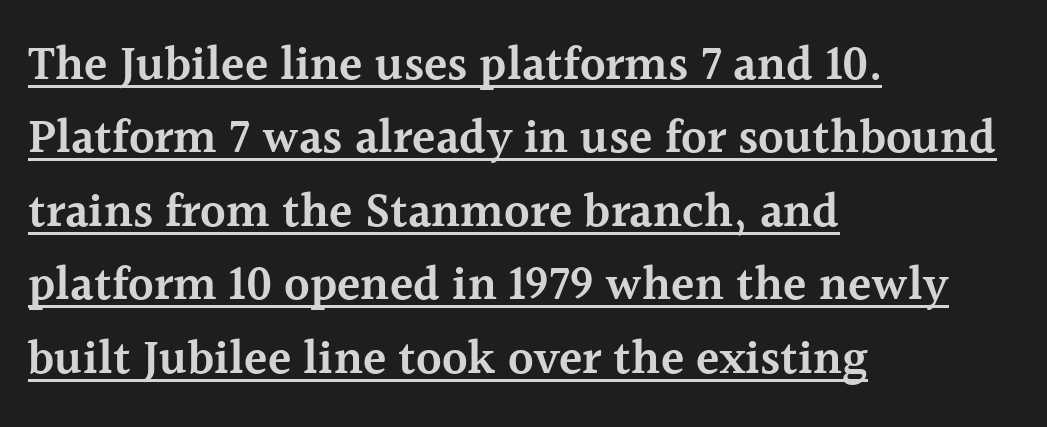
The image shows 48 px semibold serif type, upright; set left-aligned, normal line spacing (1.53x), normal letter spacing, underlined; a medium x-height.
